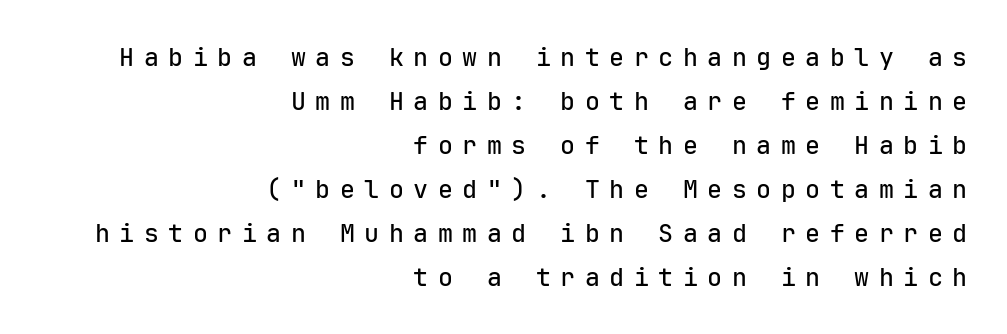
{"italic": "no", "underline": "no", "align": "right", "line_spacing_ratio": 1.76, "letter_spacing": "wide", "letter_spacing_em": 0.38, "glyph_px": 25}
